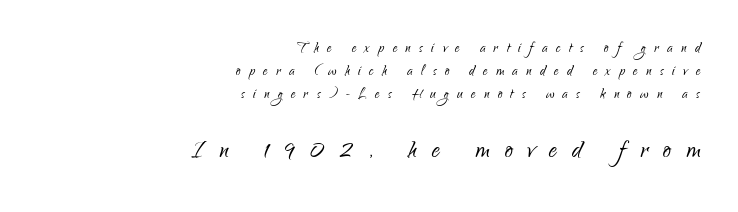
The image shows 32 px light, condensed sans-serif type; set right-aligned, normal line spacing (1.29x), unusually wide letter spacing (+0.47 em), not underlined; the second (bottom) block is 1.78x larger; low stroke contrast and a small x-height.
